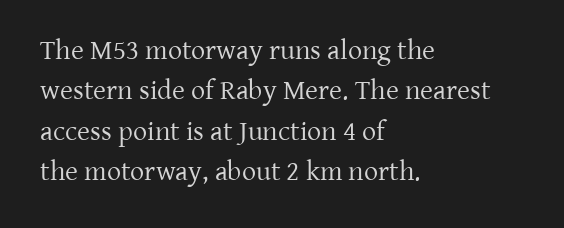
Q: Is the text bold? A: No.
Q: Is the text italic (slanted)? A: No, it is upright.
Q: Is the typeface a serif or a sans-serif typeface? A: Serif.
Q: Is the text underlined? A: No.
Q: How is the paragraph aligned? A: Left-aligned.
Q: Is the spacing between letters normal or unusually wide? A: Normal.
Q: Is the spacing between lines tight, normal or loose? A: Normal.
Q: Width (condensed, normal, or wide)? A: Normal.
Q: Stroke contrast? A: Low.
Q: x-height? A: Medium.
Q: Monospaced? A: No.
